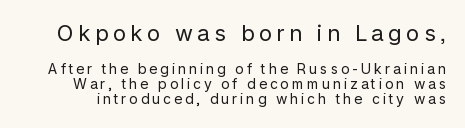
{"italic": "no", "bold": "no", "underline": "no", "line_spacing": "tight", "line_spacing_ratio": 1.07, "letter_spacing": "wide", "letter_spacing_em": 0.2, "larger_block": "first", "size_ratio": 1.57, "glyph_px": 22}
